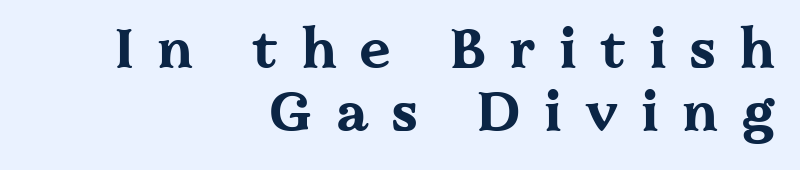
Q: Is the text bold? A: Yes.
Q: Is the text italic (slanted)? A: No, it is upright.
Q: Is the typeface a serif or a sans-serif typeface? A: Serif.
Q: Is the text underlined? A: No.
Q: How is the paragraph aligned? A: Right-aligned.
Q: Is the spacing between letters normal or unusually wide? A: Unusually wide.
Q: Is the spacing between lines tight, normal or loose? A: Tight.
Q: Width (condensed, normal, or wide)? A: Wide.
Q: Stroke contrast? A: Medium.
Q: x-height? A: Medium.
Q: Monospaced? A: No.
